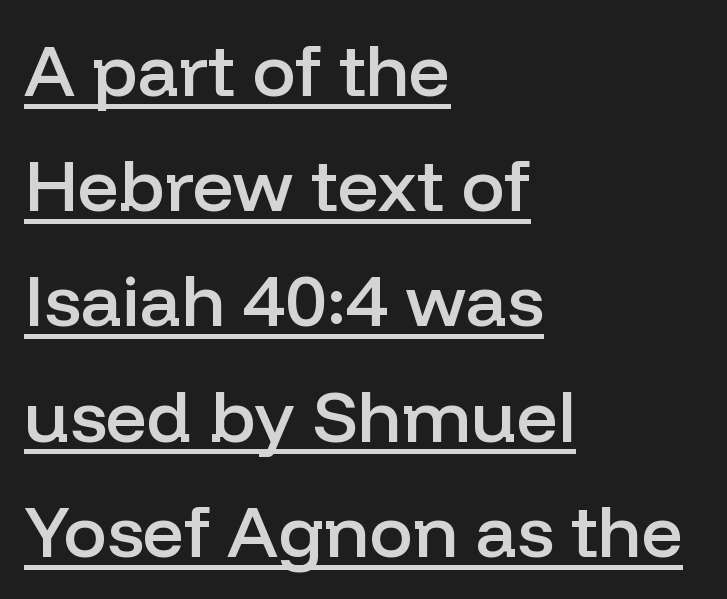
The image shows 72 px semibold sans-serif type, upright; set left-aligned, normal line spacing (1.6x), normal letter spacing, underlined; low stroke contrast and a medium x-height.
